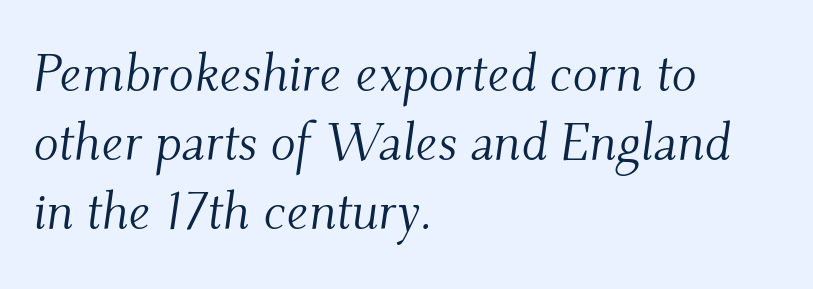
{"serif": "yes", "italic": "yes", "lean": "right", "slant_degrees": 9, "bold": "no", "weight": "light", "width": "normal", "stroke_contrast": "medium", "x_height": "small", "monospaced": "no", "underline": "no", "align": "left", "line_spacing": "normal", "line_spacing_ratio": 1.33, "letter_spacing": "normal", "letter_spacing_em": 0.0, "glyph_px": 52}
